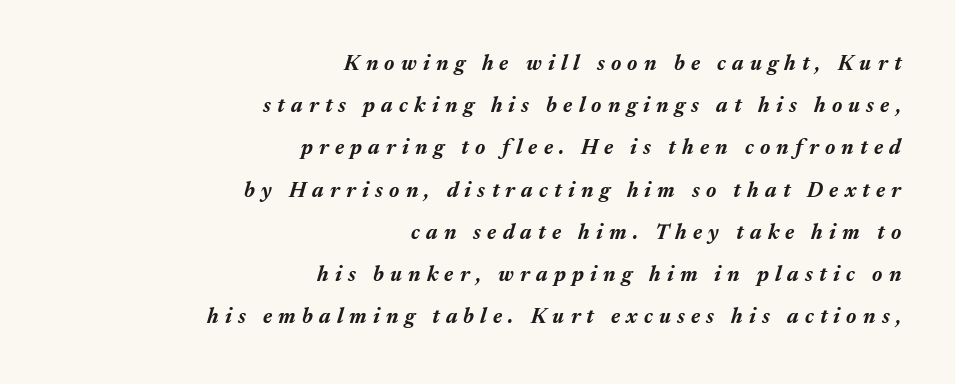
The image shows 21 px bold type, italic (leaning right); set right-aligned, loose line spacing (2.01x), unusually wide letter spacing (+0.3 em), not underlined.
